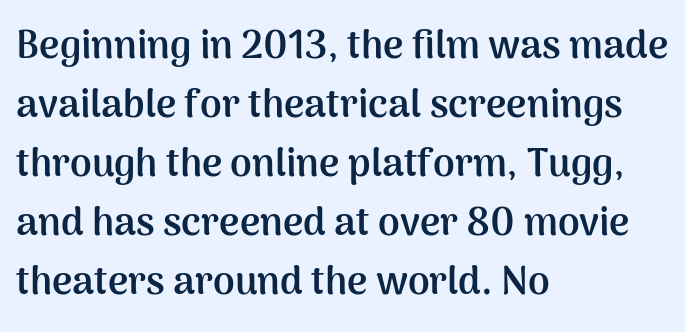
{"serif": "no", "italic": "no", "bold": "yes", "weight": "semibold", "width": "normal", "stroke_contrast": "medium", "x_height": "medium", "monospaced": "no", "underline": "no", "align": "left", "line_spacing": "normal", "line_spacing_ratio": 1.51, "letter_spacing": "normal", "letter_spacing_em": 0.0, "glyph_px": 39}
